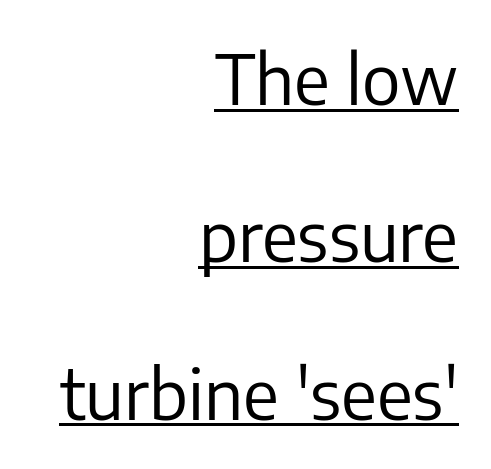
The image shows 69 px regular-weight sans-serif type, upright; set right-aligned, loose line spacing (2.28x), normal letter spacing, underlined; low stroke contrast and a medium x-height.
